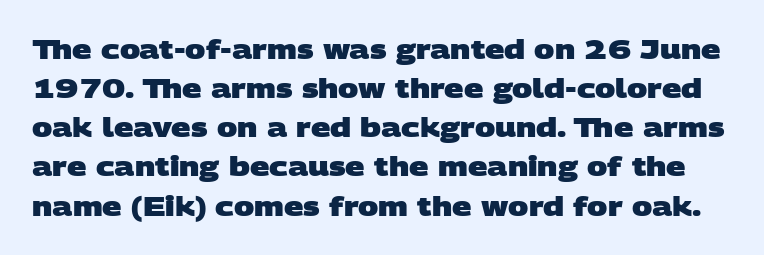
{"bold": "yes", "underline": "no", "line_spacing": "normal", "line_spacing_ratio": 1.45, "letter_spacing": "normal", "letter_spacing_em": 0.0, "glyph_px": 27}
